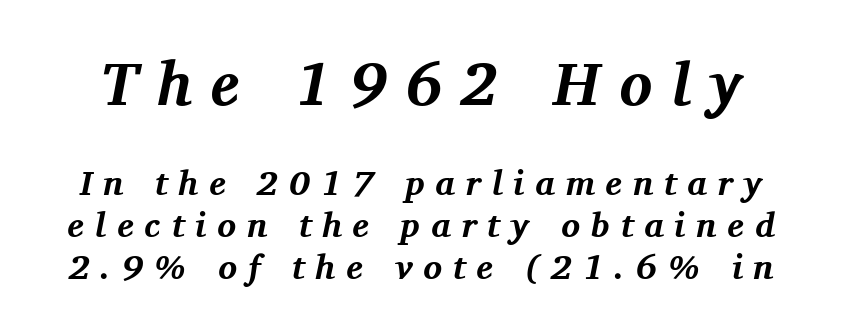
{"serif": "yes", "italic": "yes", "lean": "right", "slant_degrees": 11, "bold": "yes", "weight": "bold", "width": "normal", "stroke_contrast": "medium", "x_height": "medium", "monospaced": "no", "underline": "no", "line_spacing_ratio": 1.19, "letter_spacing": "wide", "letter_spacing_em": 0.31, "larger_block": "first", "size_ratio": 1.74, "glyph_px": 61}
